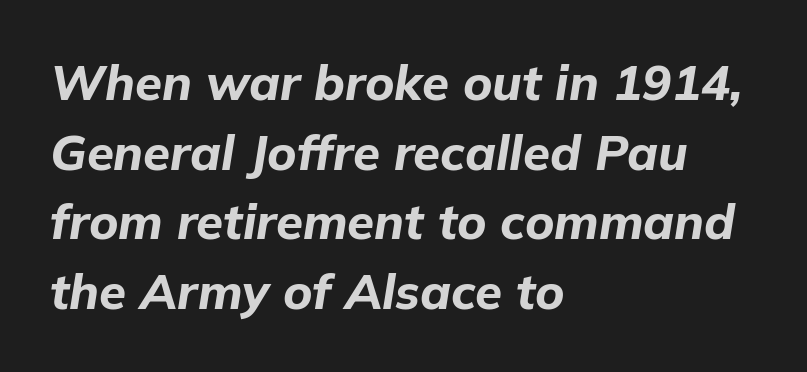
{"italic": "yes", "lean": "right", "slant_degrees": 9, "bold": "yes", "weight": "bold", "width": "normal", "stroke_contrast": "low", "x_height": "medium", "monospaced": "no", "underline": "no", "align": "left", "line_spacing": "normal", "line_spacing_ratio": 1.42, "letter_spacing": "normal", "letter_spacing_em": 0.0, "glyph_px": 49}
